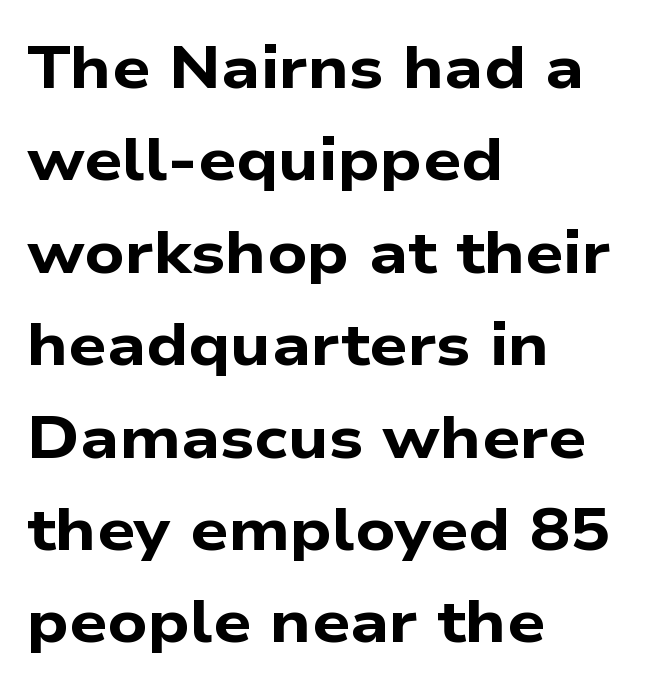
The image shows 60 px bold, wide sans-serif type; set left-aligned, normal line spacing (1.54x), normal letter spacing, not underlined; low stroke contrast and a medium x-height.
